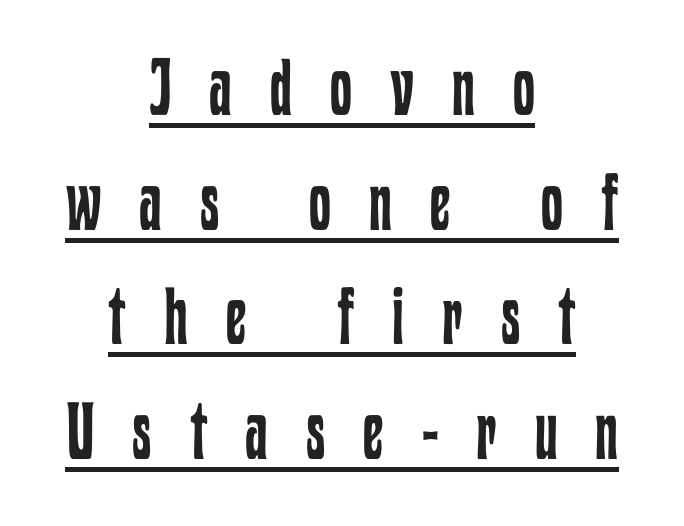
The image shows 79 px regular-weight, condensed type, upright; set centered, normal line spacing (1.45x), unusually wide letter spacing (+0.48 em), underlined; low stroke contrast and a medium x-height.
